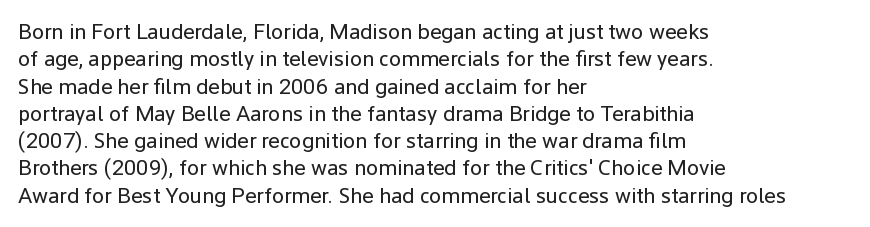
Q: Is the text bold? A: No.
Q: Is the text italic (slanted)? A: No, it is upright.
Q: Is the text underlined? A: No.
Q: How is the paragraph aligned? A: Left-aligned.
Q: Is the spacing between letters normal or unusually wide? A: Normal.
